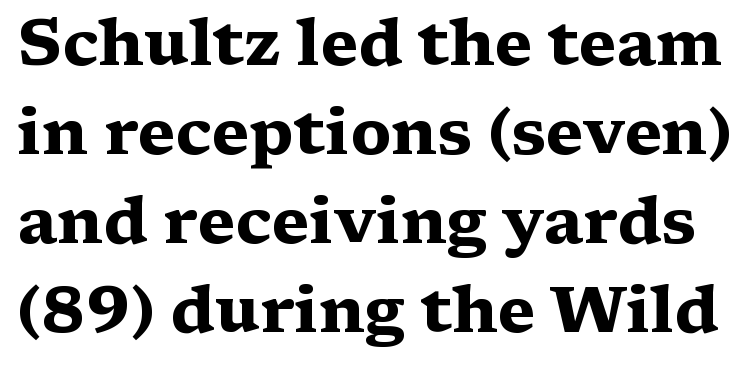
{"serif": "yes", "italic": "no", "bold": "yes", "weight": "heavy", "width": "wide", "stroke_contrast": "medium", "x_height": "medium", "monospaced": "no", "underline": "no", "line_spacing": "normal", "line_spacing_ratio": 1.37, "letter_spacing": "normal", "letter_spacing_em": 0.0, "glyph_px": 65}
